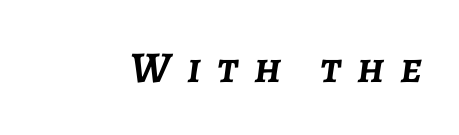
The image shows 44 px semibold type, italic (leaning right); set unusually wide letter spacing (+0.37 em), not underlined; low stroke contrast and a medium x-height.
